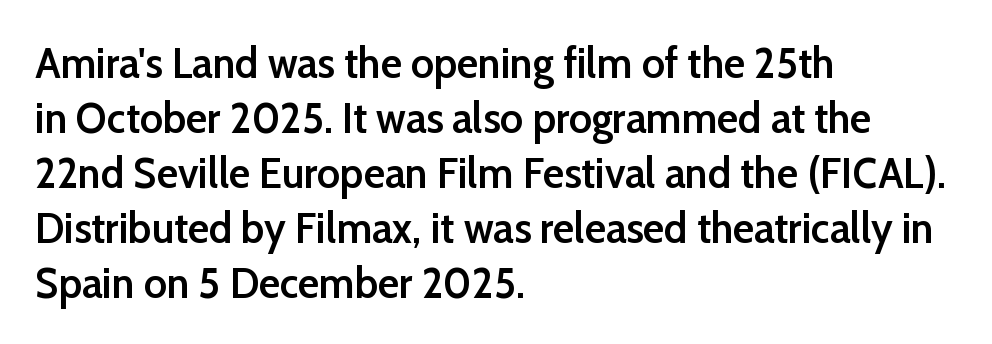
Q: Is the text bold? A: Semi-bold.
Q: Is the text italic (slanted)? A: No, it is upright.
Q: Is the typeface a serif or a sans-serif typeface? A: Sans-serif.
Q: Is the text underlined? A: No.
Q: How is the paragraph aligned? A: Left-aligned.
Q: Is the spacing between letters normal or unusually wide? A: Normal.
Q: Is the spacing between lines tight, normal or loose? A: Normal.
Q: Width (condensed, normal, or wide)? A: Normal.
Q: Stroke contrast? A: Low.
Q: x-height? A: Medium.
Q: Monospaced? A: No.
